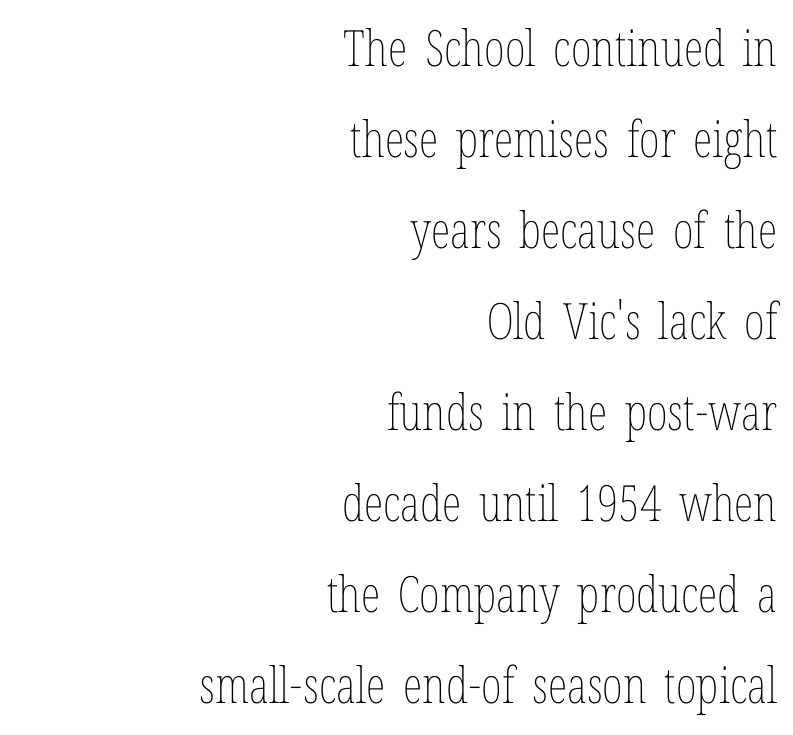
The words here are not underlined. The rendering uses natural spacing where letterforms have individual widths. The passage shown is not bold in any degree. The lettering stays uniformly vertical, giving the passage a roman look. Caption: multi-line text, flush right, ragged left. The line texture is even and compact thanks to regular tracking.
